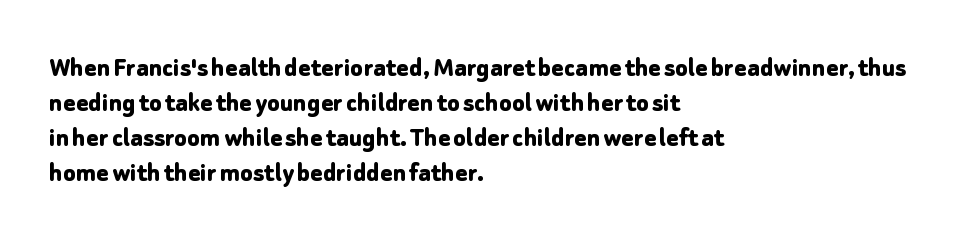
Q: Is the text bold? A: Yes.
Q: Is the text italic (slanted)? A: No, it is upright.
Q: Is the typeface a serif or a sans-serif typeface? A: Sans-serif.
Q: Is the text underlined? A: No.
Q: How is the paragraph aligned? A: Left-aligned.
Q: Is the spacing between letters normal or unusually wide? A: Normal.
Q: Width (condensed, normal, or wide)? A: Normal.
Q: Stroke contrast? A: Low.
Q: x-height? A: Medium.
Q: Monospaced? A: No.
